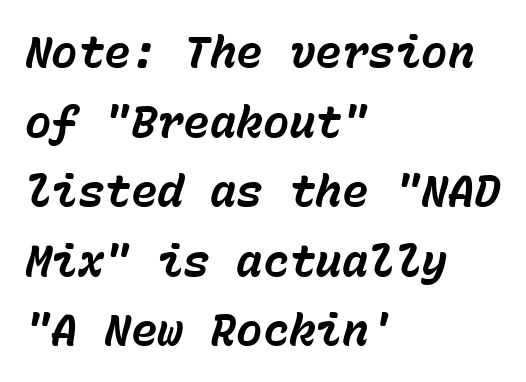
{"italic": "yes", "lean": "right", "slant_degrees": 15, "bold": "yes", "weight": "bold", "width": "normal", "stroke_contrast": "low", "x_height": "medium", "monospaced": "yes", "underline": "no", "align": "left", "line_spacing": "normal", "line_spacing_ratio": 1.58, "letter_spacing": "normal", "letter_spacing_em": 0.0, "glyph_px": 44}
